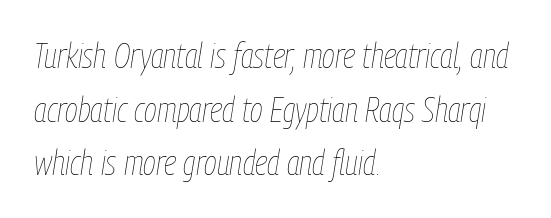
{"italic": "yes", "lean": "right", "slant_degrees": 9, "bold": "no", "weight": "thin", "width": "condensed", "stroke_contrast": "low", "x_height": "medium", "monospaced": "no", "underline": "no", "align": "left", "line_spacing": "normal", "line_spacing_ratio": 1.53, "letter_spacing": "normal", "letter_spacing_em": 0.0, "glyph_px": 35}
